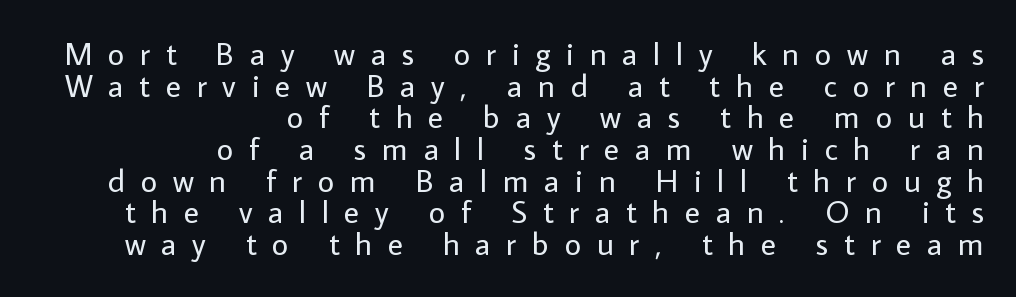
Q: Is the text bold? A: No.
Q: Is the text italic (slanted)? A: No, it is upright.
Q: Is the typeface a serif or a sans-serif typeface? A: Sans-serif.
Q: Is the text underlined? A: No.
Q: How is the paragraph aligned? A: Right-aligned.
Q: Is the spacing between letters normal or unusually wide? A: Unusually wide.
Q: Is the spacing between lines tight, normal or loose? A: Tight.
Q: Width (condensed, normal, or wide)? A: Normal.
Q: Stroke contrast? A: Low.
Q: x-height? A: Medium.
Q: Monospaced? A: No.
